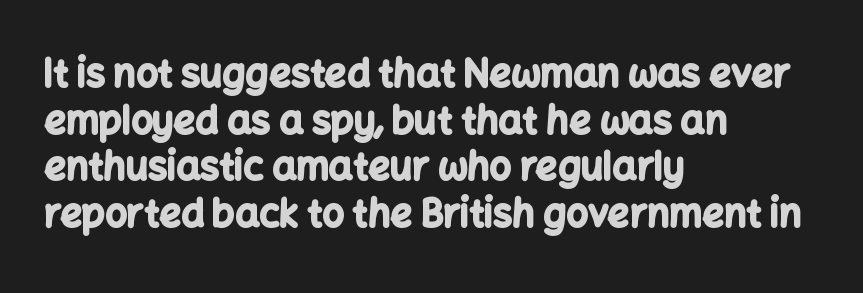
The image shows 38 px bold sans-serif type, upright; set left-aligned, line spacing 1.23x, normal letter spacing, not underlined; low stroke contrast and a medium x-height.
